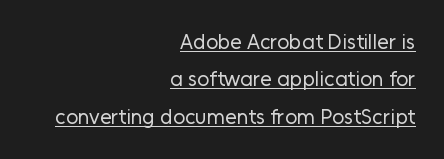
The image shows 21 px text type, upright; set right-aligned, line spacing 1.78x, normal letter spacing, underlined.
